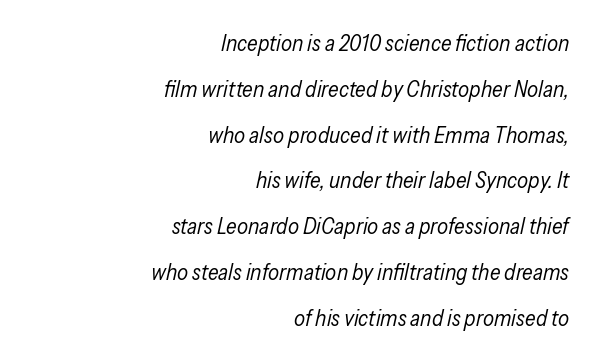
Quick note: interline space is abundant. It's the slanting kind of type. Each word holds together tightly as a unit, with standard inter-letter gaps. The glyphs are unaccompanied by any horizontal stroke below them.
